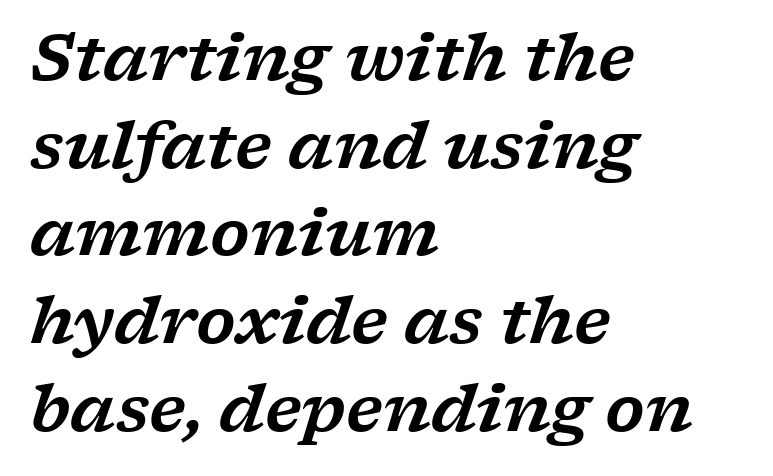
The image shows 64 px wide serif type, italic (leaning right); set left-aligned, normal line spacing (1.37x), normal letter spacing, not underlined; low stroke contrast and a medium x-height.
